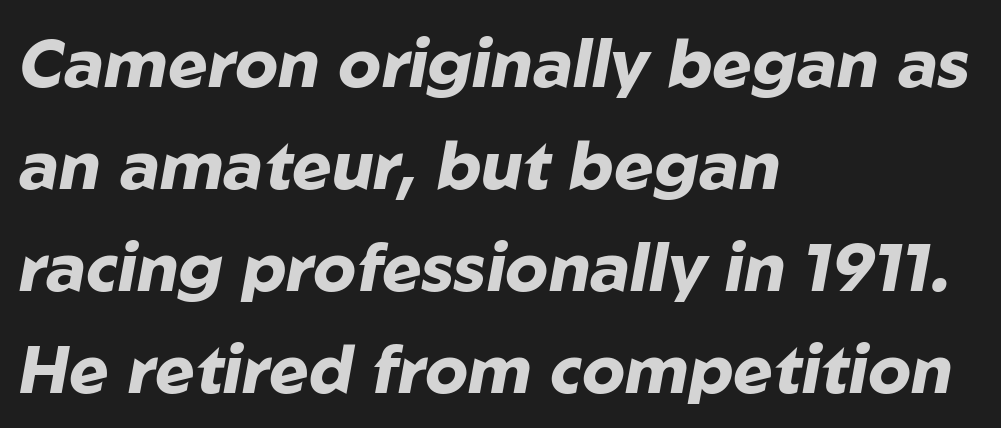
Underline: absent. Each letter keeps its own natural width here, so spacing adapts to shape. Students, observe: this is what conventionally led text looks like. Horizontal alignment here is leftward, the default for most running prose. Heavy, bold letterforms.
